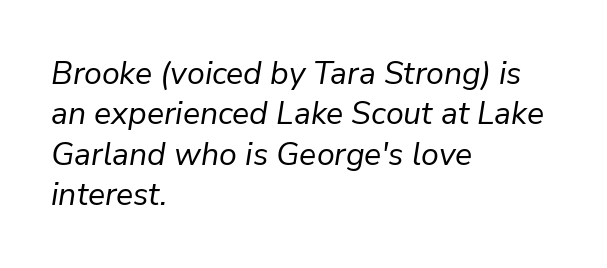
Character widths vary here, with narrow letters taking less room than wide ones. One glance says typical: line gaps are just what's usual. The axis of the letterforms is tilted away from vertical. Weight class: somewhere from thin through regular. Line starts are locked; line ends wander.
